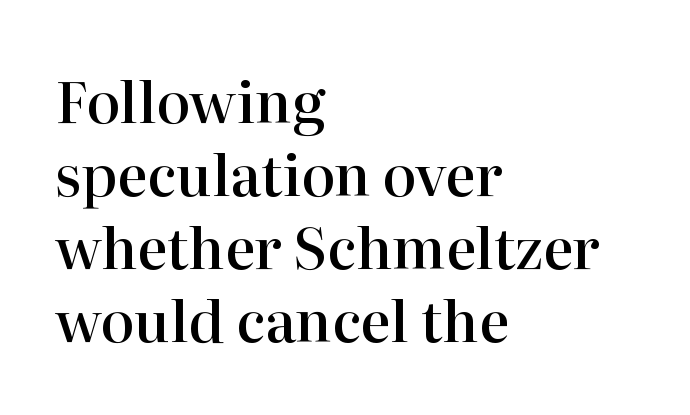
The image shows 57 px semibold serif type, upright; set left-aligned, normal line spacing (1.28x), normal letter spacing, not underlined; high stroke contrast and a medium x-height.
